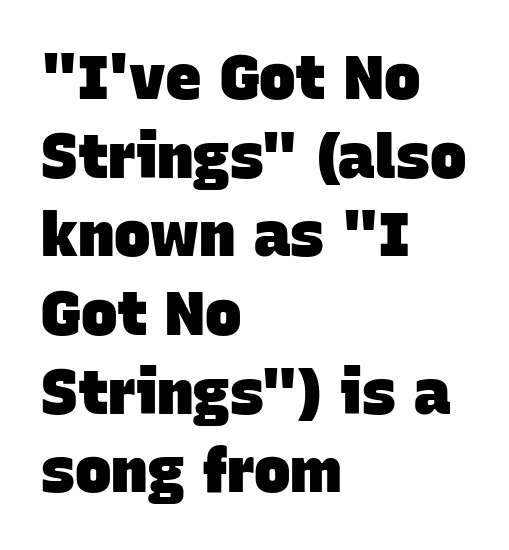
The words here are not underlined. Evenly set lines give the paragraph a standard silhouette. Is the letter spacing exaggerated? No — it looks like the ordinary default. Are there feet on the stems? There aren't — it's a sans.
